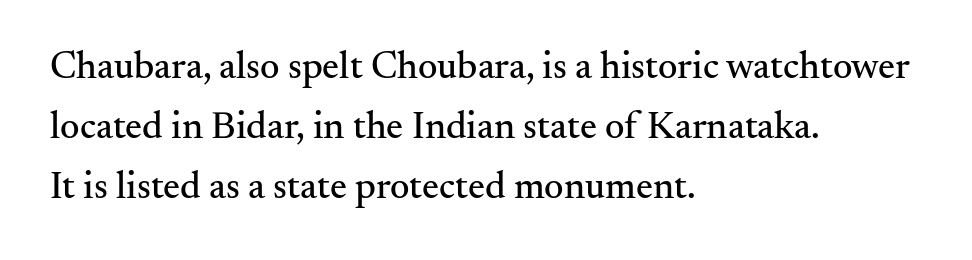
Every character sits straight up, as roman type does. Here the glyphs are tracked normally, forming tight word shapes. The rows are spaced the way most documents space them. To sum up the face: it has serifs.
